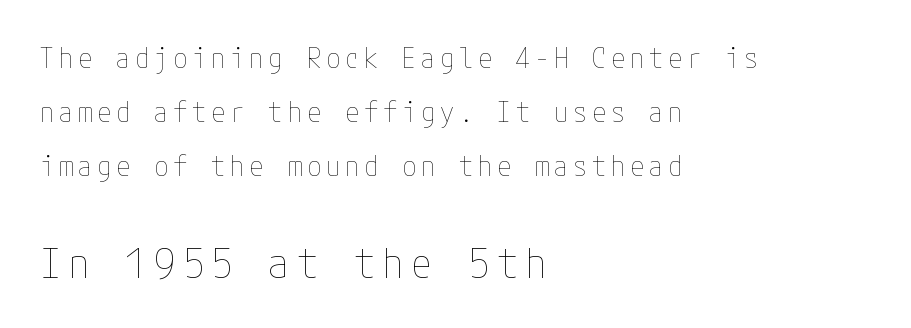
The image shows 42 px thin, condensed type, upright; set left-aligned, loose line spacing (1.93x), not underlined; the second (bottom) block is 1.5x larger; low stroke contrast and a medium x-height.
